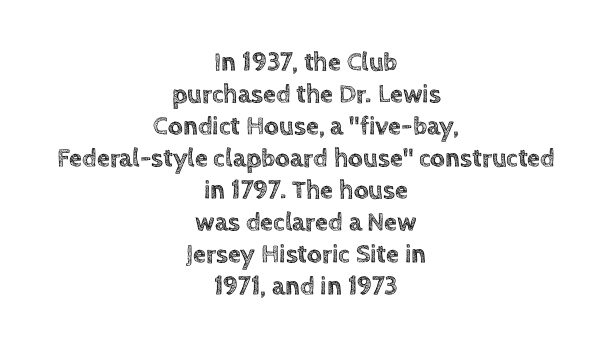
Q: Is the text italic (slanted)? A: No, it is upright.
Q: Is the text underlined? A: No.
Q: How is the paragraph aligned? A: Centered.
Q: Is the spacing between letters normal or unusually wide? A: Normal.
